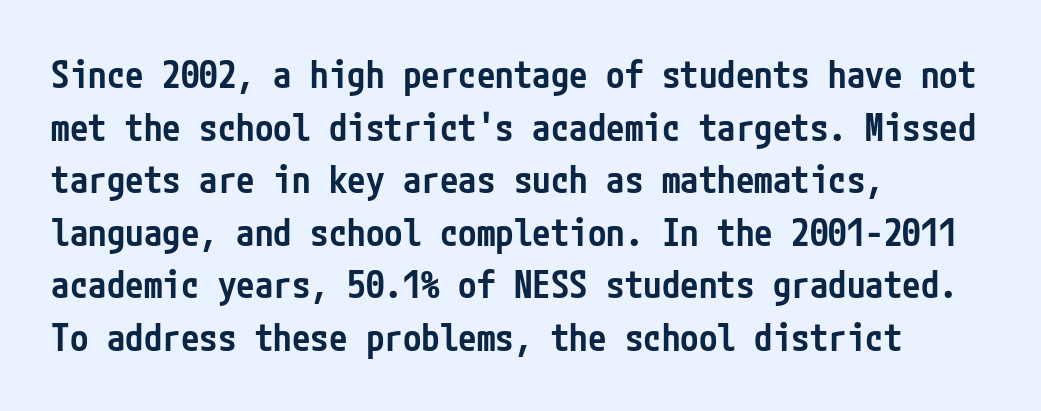
Q: Is the text bold? A: Semi-bold.
Q: Is the text italic (slanted)? A: No, it is upright.
Q: Is the typeface a serif or a sans-serif typeface? A: Sans-serif.
Q: Is the text underlined? A: No.
Q: How is the paragraph aligned? A: Left-aligned.
Q: Is the spacing between letters normal or unusually wide? A: Normal.
Q: Is the spacing between lines tight, normal or loose? A: Normal.
Q: Width (condensed, normal, or wide)? A: Condensed.
Q: Stroke contrast? A: Low.
Q: x-height? A: Medium.
